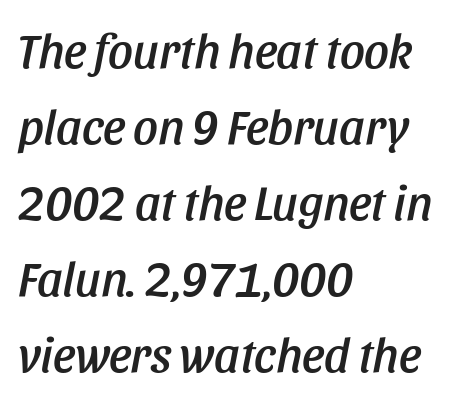
{"italic": "yes", "lean": "right", "slant_degrees": 11, "width": "condensed", "stroke_contrast": "low", "x_height": "large", "monospaced": "no", "underline": "no", "align": "left", "line_spacing": "normal", "line_spacing_ratio": 1.55, "letter_spacing": "normal", "letter_spacing_em": 0.0, "glyph_px": 49}
